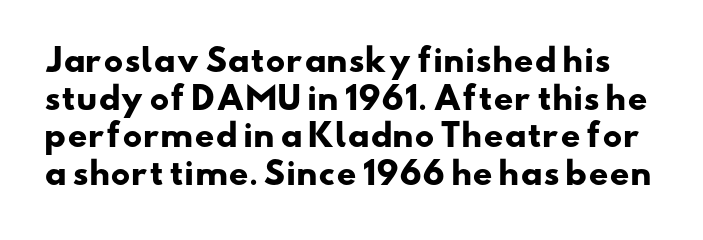
Q: Is the text bold? A: Yes.
Q: Is the typeface a serif or a sans-serif typeface? A: Sans-serif.
Q: Is the text underlined? A: No.
Q: Is the spacing between letters normal or unusually wide? A: Normal.
Q: Width (condensed, normal, or wide)? A: Wide.
Q: Stroke contrast? A: Low.
Q: x-height? A: Small.
Q: Monospaced? A: No.
